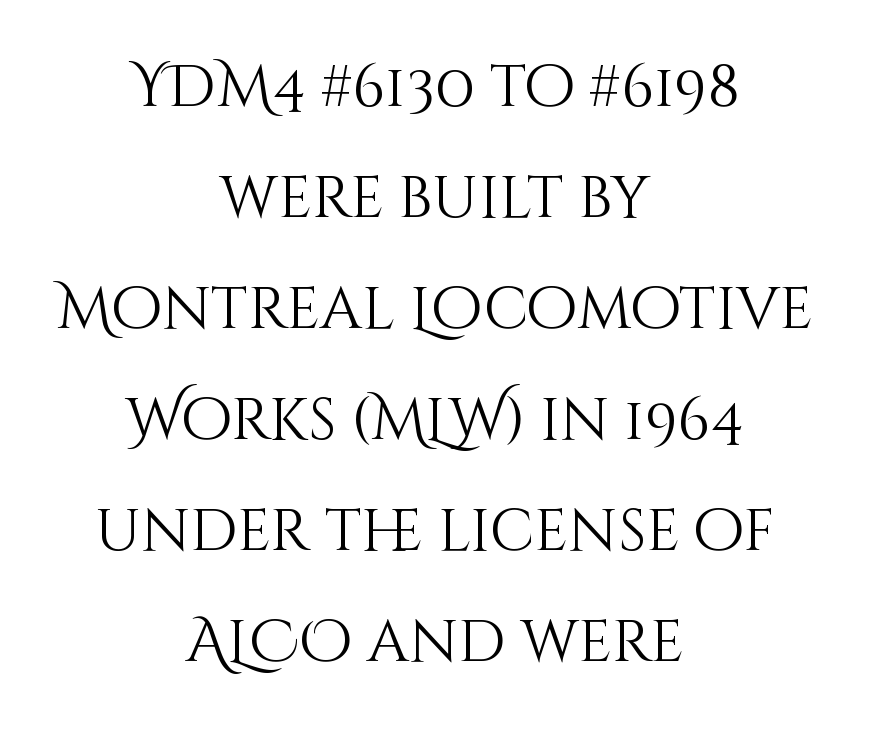
The image shows 59 px light type, upright; set centered, line spacing 1.88x, normal letter spacing, not underlined; medium stroke contrast and a large x-height.
